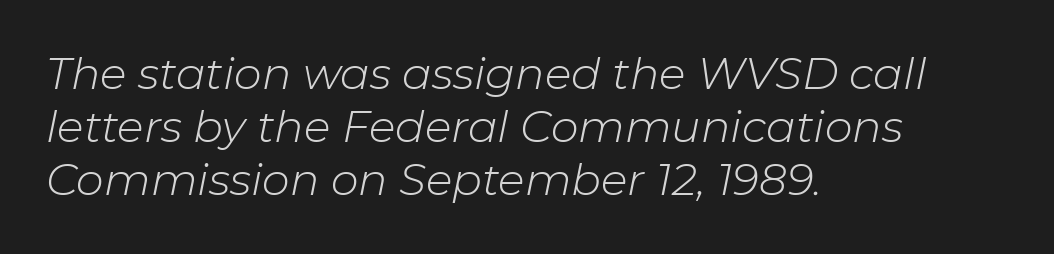
Q: Is the text bold? A: No.
Q: Is the text italic (slanted)? A: Yes, it leans right by about 11 degrees.
Q: Is the text underlined? A: No.
Q: How is the paragraph aligned? A: Left-aligned.
Q: Is the spacing between letters normal or unusually wide? A: Normal.
Q: Width (condensed, normal, or wide)? A: Normal.
Q: Stroke contrast? A: Low.
Q: x-height? A: Medium.
Q: Monospaced? A: No.
